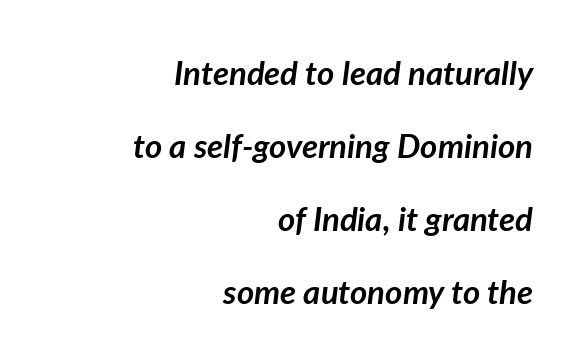
Q: Is the text bold? A: Yes.
Q: Is the text italic (slanted)? A: Yes, it leans right by about 7 degrees.
Q: Is the text underlined? A: No.
Q: How is the paragraph aligned? A: Right-aligned.
Q: Is the spacing between letters normal or unusually wide? A: Normal.
Q: Is the spacing between lines tight, normal or loose? A: Loose.
Q: Width (condensed, normal, or wide)? A: Normal.
Q: Stroke contrast? A: Low.
Q: x-height? A: Medium.
Q: Monospaced? A: No.
